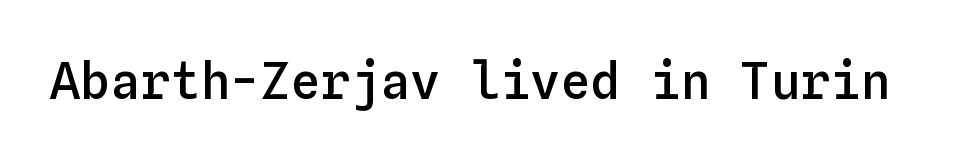
Q: Is the text bold? A: Semi-bold.
Q: Is the text italic (slanted)? A: No, it is upright.
Q: Is the text underlined? A: No.
Q: Is the spacing between letters normal or unusually wide? A: Normal.
Q: Width (condensed, normal, or wide)? A: Normal.
Q: Stroke contrast? A: Low.
Q: x-height? A: Medium.
Q: Monospaced? A: Yes.
